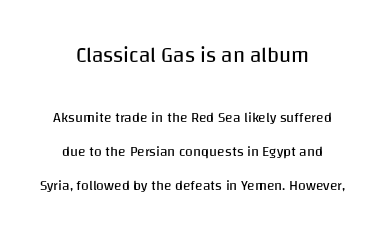
{"italic": "no", "bold": "no", "underline": "no", "align": "center", "line_spacing": "loose", "line_spacing_ratio": 2.43, "letter_spacing": "normal", "letter_spacing_em": 0.0, "larger_block": "first", "size_ratio": 1.5, "glyph_px": 21}
